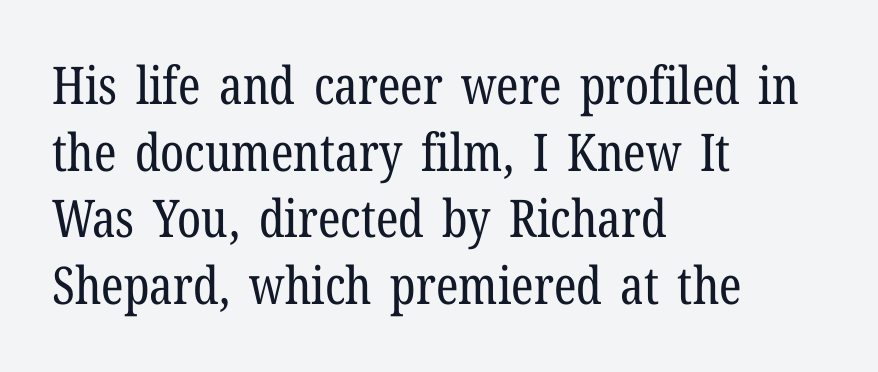
{"serif": "yes", "italic": "no", "bold": "no", "weight": "regular", "width": "condensed", "stroke_contrast": "low", "x_height": "medium", "monospaced": "no", "underline": "no", "align": "left", "line_spacing": "normal", "line_spacing_ratio": 1.28, "letter_spacing": "normal", "letter_spacing_em": 0.0, "glyph_px": 52}
